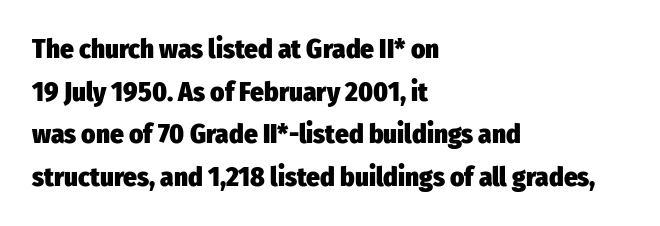
{"italic": "no", "bold": "yes", "underline": "no", "align": "left", "line_spacing": "normal", "line_spacing_ratio": 1.58, "letter_spacing": "normal", "letter_spacing_em": 0.0, "glyph_px": 27}
